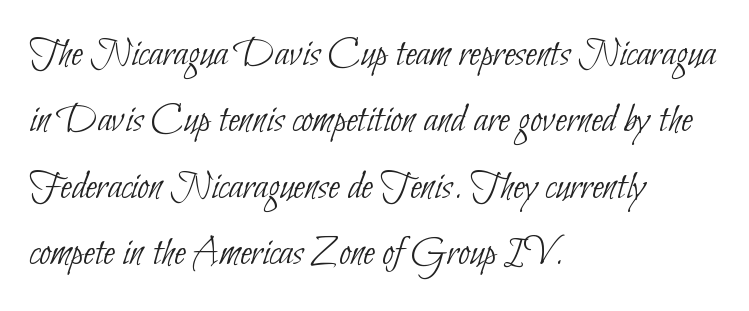
Q: Is the text bold? A: No.
Q: Is the typeface a serif or a sans-serif typeface? A: Sans-serif.
Q: Is the text underlined? A: No.
Q: How is the paragraph aligned? A: Left-aligned.
Q: Is the spacing between letters normal or unusually wide? A: Normal.
Q: Is the spacing between lines tight, normal or loose? A: Normal.
Q: Width (condensed, normal, or wide)? A: Condensed.
Q: Stroke contrast? A: Low.
Q: x-height? A: Small.
Q: Monospaced? A: No.
